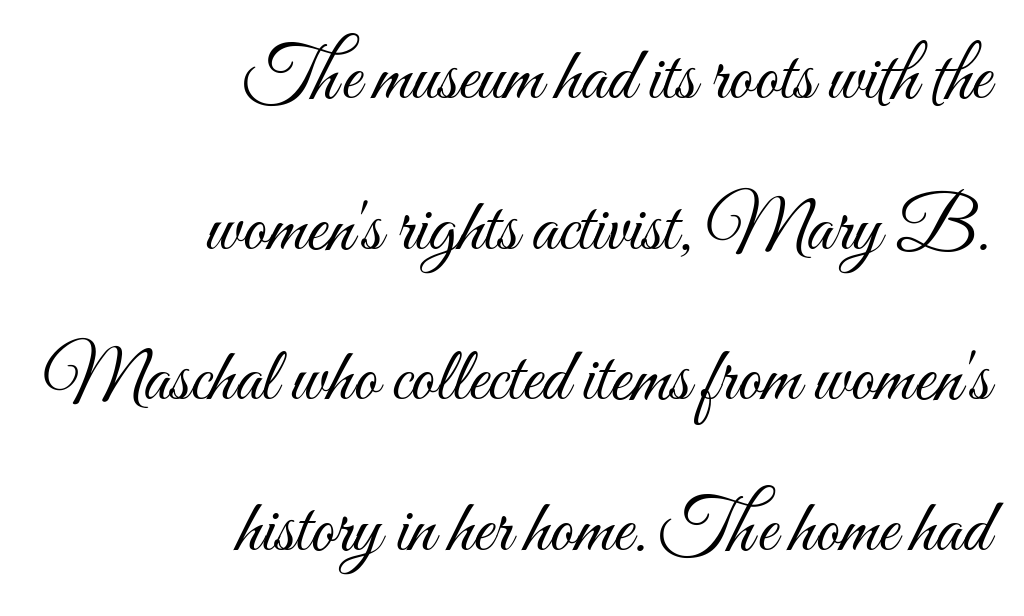
Think of a printed novel: that variable character pitch is what you see here. Decoration check: the copy has no underline. The rendering uses a large line-height, opening up the rows. These lines are set flush right with a ragged left edge. On a weight scale, this lands at 450 or below.
